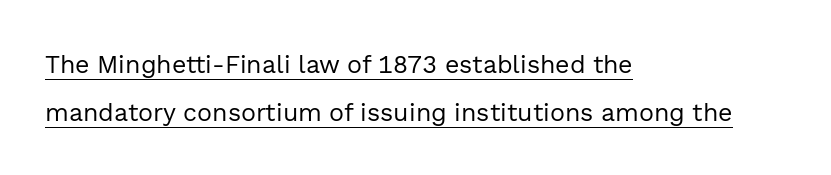
{"italic": "no", "bold": "no", "underline": "yes", "align": "left", "line_spacing": "loose", "line_spacing_ratio": 1.91, "letter_spacing": "normal", "letter_spacing_em": 0.0, "glyph_px": 25}
